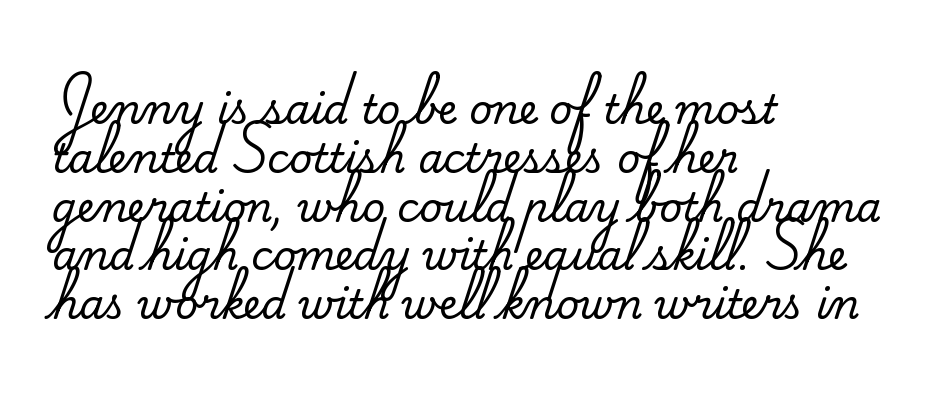
Q: Is the text italic (slanted)? A: Yes.
Q: Is the typeface a serif or a sans-serif typeface? A: Serif.
Q: Is the text underlined? A: No.
Q: How is the paragraph aligned? A: Left-aligned.
Q: Is the spacing between letters normal or unusually wide? A: Normal.
Q: Width (condensed, normal, or wide)? A: Normal.
Q: Stroke contrast? A: Medium.
Q: x-height? A: Small.
Q: Monospaced? A: No.
